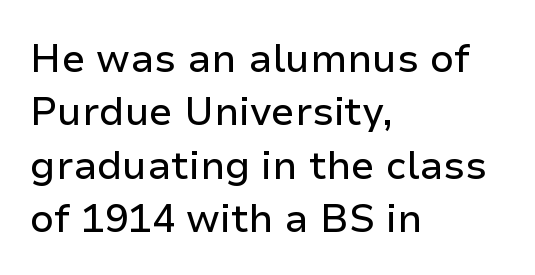
The image shows 39 px sans-serif type, upright; set left-aligned, normal line spacing (1.37x), normal letter spacing, not underlined; low stroke contrast and a medium x-height.
